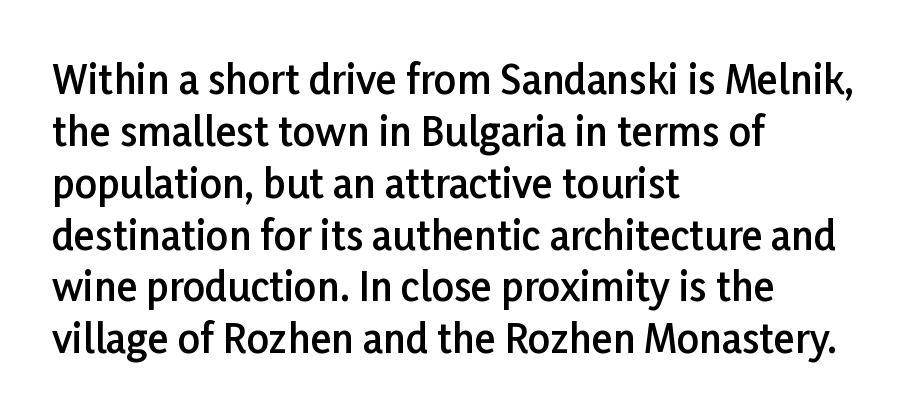
The image shows 39 px semibold sans-serif type, upright; set left-aligned, normal line spacing (1.33x), normal letter spacing, not underlined; low stroke contrast and a medium x-height.
